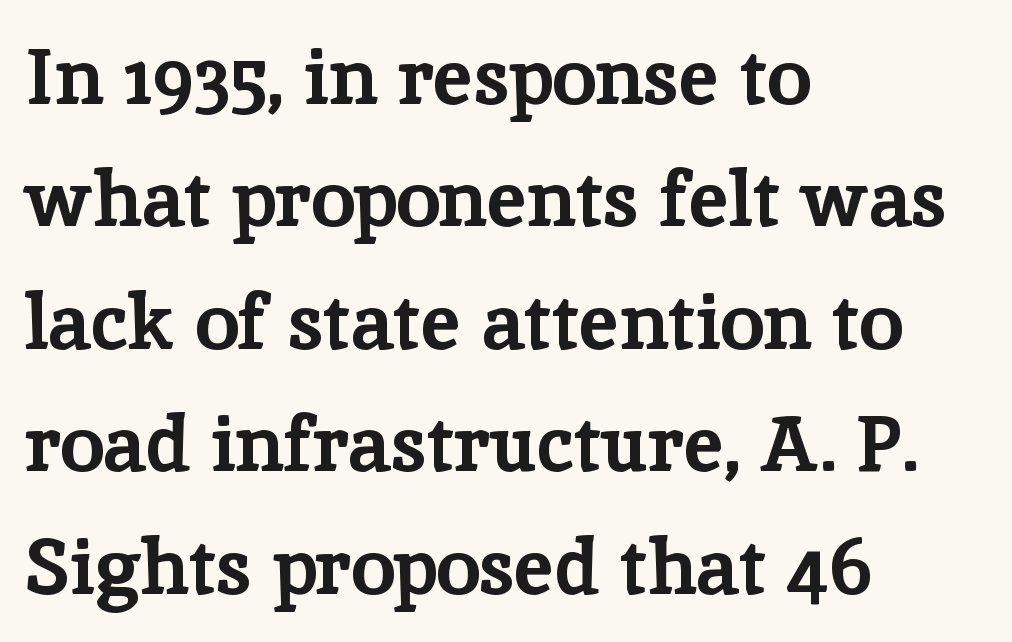
The image shows 79 px bold serif type, upright; set left-aligned, normal line spacing (1.55x), normal letter spacing, not underlined; low stroke contrast and a medium x-height.
